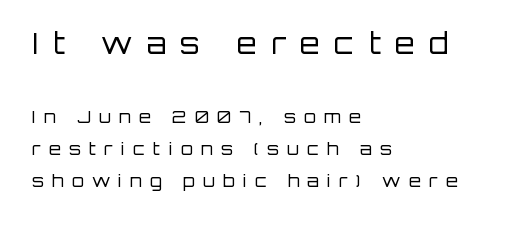
Q: Is the text bold? A: No.
Q: Is the text italic (slanted)? A: No, it is upright.
Q: Is the typeface a serif or a sans-serif typeface? A: Sans-serif.
Q: Is the text underlined? A: No.
Q: How is the paragraph aligned? A: Left-aligned.
Q: Is the spacing between letters normal or unusually wide? A: Unusually wide.
Q: Which block of text is set in a larger size, the first (top) or the second (bottom)? A: The first (top) one.
Q: Width (condensed, normal, or wide)? A: Normal.
Q: Stroke contrast? A: Low.
Q: x-height? A: Large.
Q: Monospaced? A: No.
